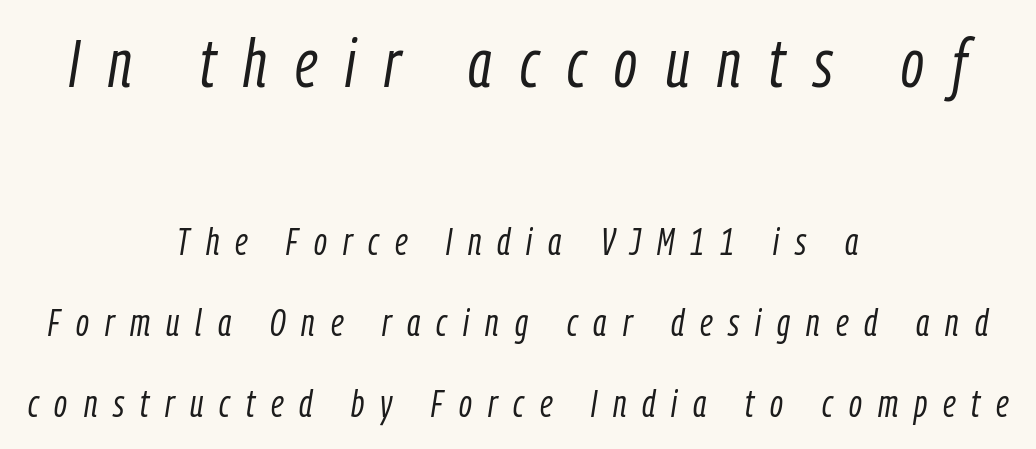
Italic? Definitely — the glyphs are oblique. Leading: increased. Compared with a flush-left layout, this one balances lines on the center instead. Here the designer chose a conventional face with non-uniform glyph widths.
